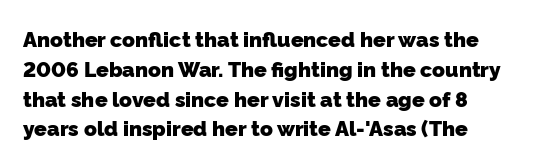
The image shows 21 px bold type; set left-aligned, normal line spacing (1.42x), normal letter spacing, not underlined.
